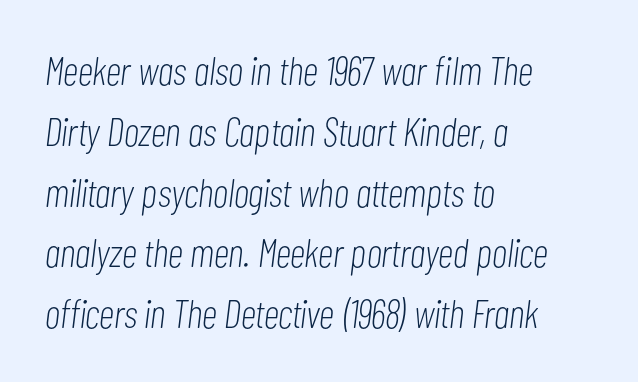
The image shows 40 px light, condensed type, italic (leaning right); set left-aligned, normal line spacing (1.52x), normal letter spacing, not underlined; low stroke contrast and a medium x-height.
